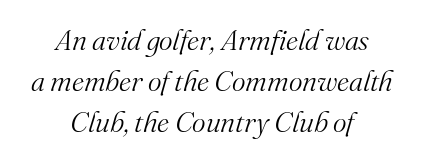
Has an underline been added? It has not. There's an unmistakable incline to the writing here. These lines are rendered in a variable-pitch font. The paragraph shown floats in the horizontal middle. Spacing between characters is what you'd get straight out of the box.
